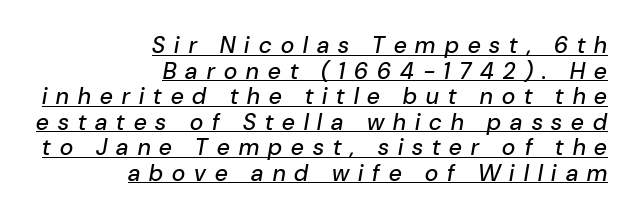
Q: Is the text italic (slanted)? A: Yes, it leans right by about 10 degrees.
Q: Is the text underlined? A: Yes.
Q: How is the paragraph aligned? A: Right-aligned.
Q: Is the spacing between letters normal or unusually wide? A: Unusually wide.
Q: Is the spacing between lines tight, normal or loose? A: Tight.
